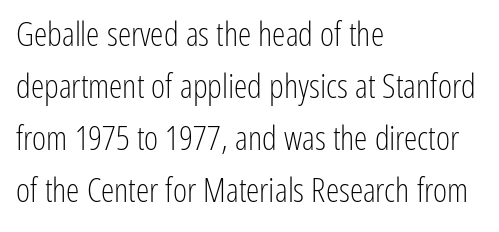
When letters stand straight like this, we call the style roman or upright. Honestly, there is no underline to notice here at all. To sum up the face: it is a sans, with no serifs. Observe the ordinary spacing: letters are neighbours, not strangers. A quiet, ordinary-to-light weight characterises the typeface. The passage shown is typed in a proportional face where columns would drift.
